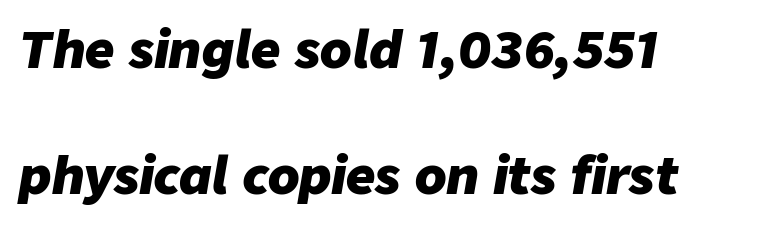
{"italic": "yes", "lean": "right", "slant_degrees": 9, "bold": "yes", "weight": "heavy", "width": "normal", "stroke_contrast": "low", "x_height": "medium", "monospaced": "no", "underline": "no", "align": "left", "line_spacing": "loose", "line_spacing_ratio": 2.47, "letter_spacing": "normal", "letter_spacing_em": 0.0, "glyph_px": 51}
